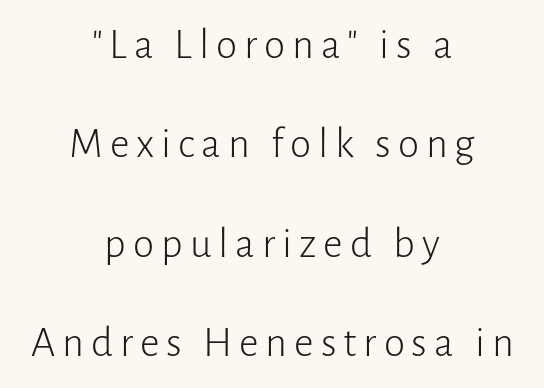
The image shows 43 px light sans-serif type, upright; set centered, loose line spacing (2.31x), not underlined; low stroke contrast and a medium x-height.
